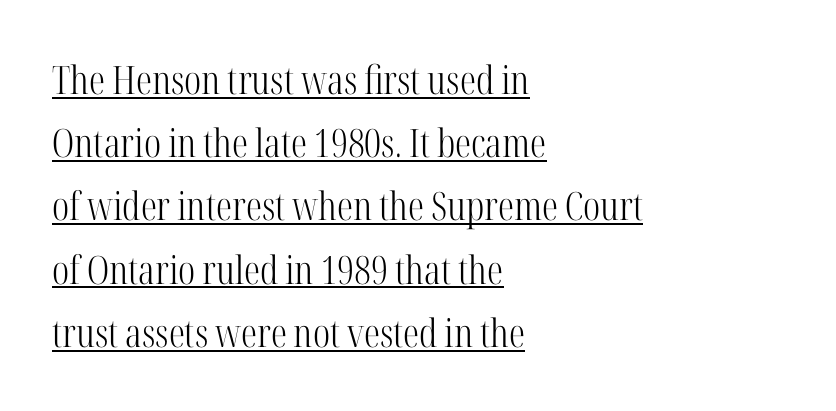
Does the type have serifs? Yes, each stem ends in a small foot. Nope, not italic — everything's standing straight. In designer terms, the underline attribute is active on this setting. This rendering leaves character spacing at its baseline value. The face looks like a standard text weight, possibly lighter. You could not count columns in this text — the font is proportionally spaced.
